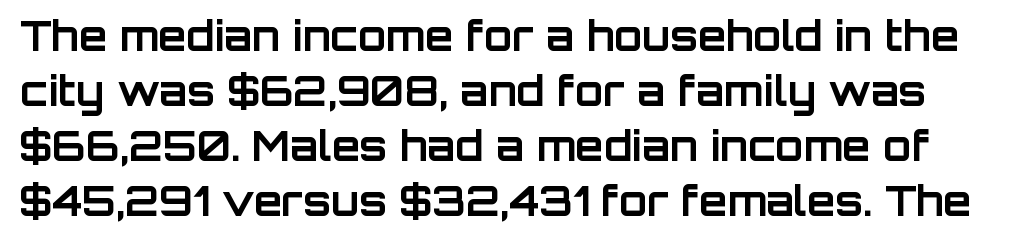
Check under the words: just untouched page. The designer went with a sans here, leaving each stem footless. Does extra space separate the letters? No, they use regular spacing. Chunky letters — that's bold for sure. These lines were composed using upright roman letters.
